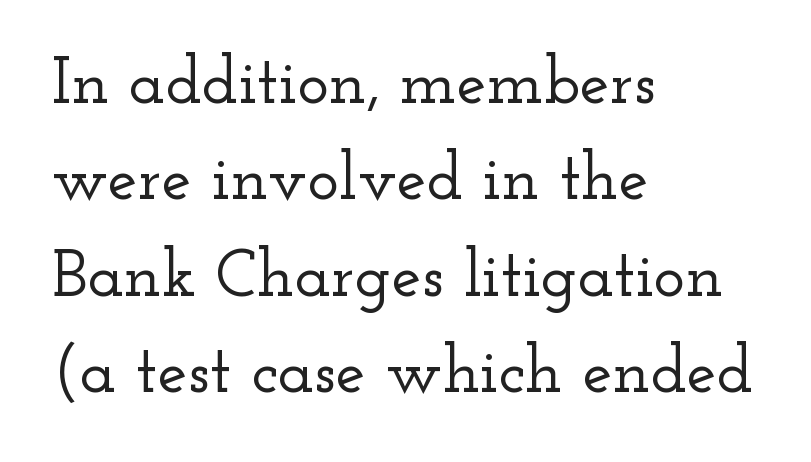
Q: Is the text italic (slanted)? A: No, it is upright.
Q: Is the typeface a serif or a sans-serif typeface? A: Serif.
Q: Is the text underlined? A: No.
Q: How is the paragraph aligned? A: Left-aligned.
Q: Is the spacing between letters normal or unusually wide? A: Normal.
Q: Is the spacing between lines tight, normal or loose? A: Normal.
Q: Width (condensed, normal, or wide)? A: Wide.
Q: Stroke contrast? A: Low.
Q: x-height? A: Small.
Q: Monospaced? A: No.
